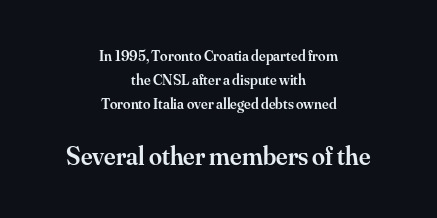
The image shows 26 px text type, upright; set centered, normal line spacing (1.6x), normal letter spacing, not underlined; the second (bottom) block is 1.73x larger.
